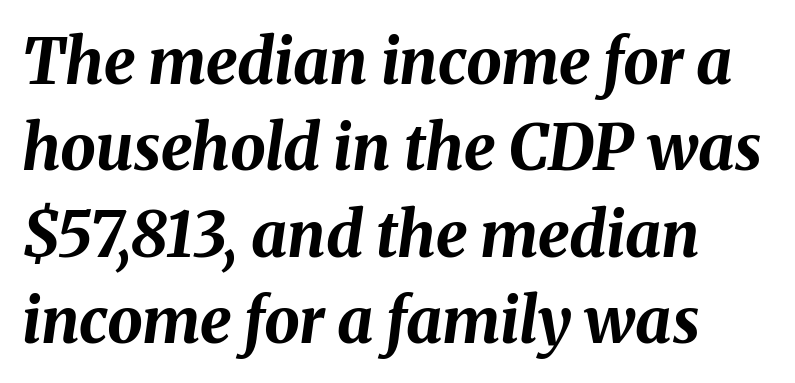
Q: Is the text bold? A: Yes.
Q: Is the text italic (slanted)? A: Yes, it leans right by about 8 degrees.
Q: Is the text underlined? A: No.
Q: Is the spacing between letters normal or unusually wide? A: Normal.
Q: Is the spacing between lines tight, normal or loose? A: Normal.
Q: Width (condensed, normal, or wide)? A: Normal.
Q: Stroke contrast? A: Medium.
Q: x-height? A: Medium.
Q: Monospaced? A: No.
